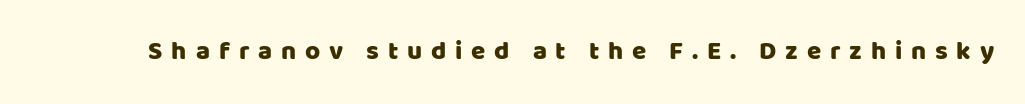
{"italic": "no", "underline": "no", "letter_spacing": "wide", "letter_spacing_em": 0.34, "glyph_px": 26}
